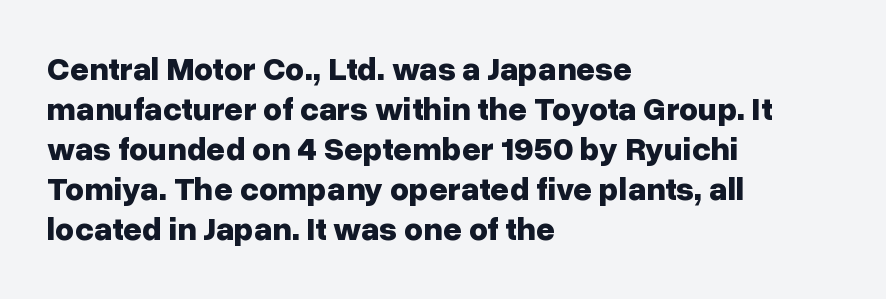
Q: Is the text bold? A: Yes.
Q: Is the text italic (slanted)? A: No, it is upright.
Q: Is the typeface a serif or a sans-serif typeface? A: Sans-serif.
Q: Is the text underlined? A: No.
Q: How is the paragraph aligned? A: Left-aligned.
Q: Is the spacing between letters normal or unusually wide? A: Normal.
Q: Width (condensed, normal, or wide)? A: Normal.
Q: Stroke contrast? A: Low.
Q: x-height? A: Medium.
Q: Monospaced? A: No.
